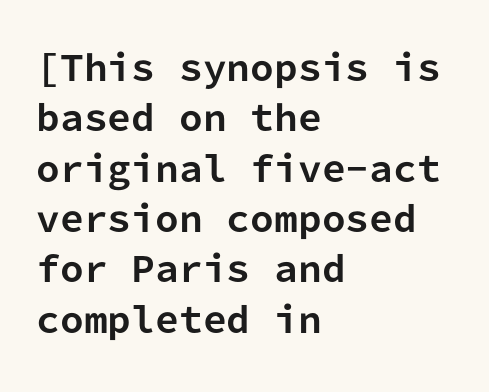
Q: Is the text bold? A: Yes.
Q: Is the text italic (slanted)? A: No, it is upright.
Q: Is the typeface a serif or a sans-serif typeface? A: Sans-serif.
Q: Is the text underlined? A: No.
Q: How is the paragraph aligned? A: Left-aligned.
Q: Is the spacing between letters normal or unusually wide? A: Normal.
Q: Is the spacing between lines tight, normal or loose? A: Normal.
Q: Width (condensed, normal, or wide)? A: Normal.
Q: Stroke contrast? A: Low.
Q: x-height? A: Medium.
Q: Monospaced? A: Yes.
